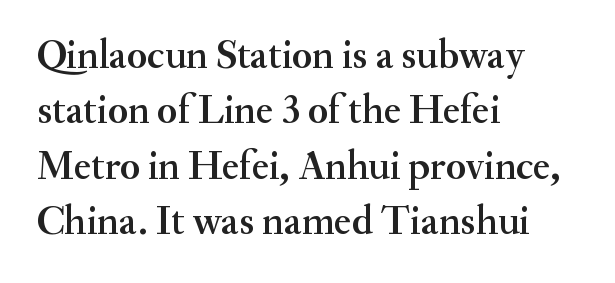
The image shows 41 px serif type, upright; set left-aligned, normal line spacing (1.35x), normal letter spacing, not underlined; medium stroke contrast and a small x-height.
